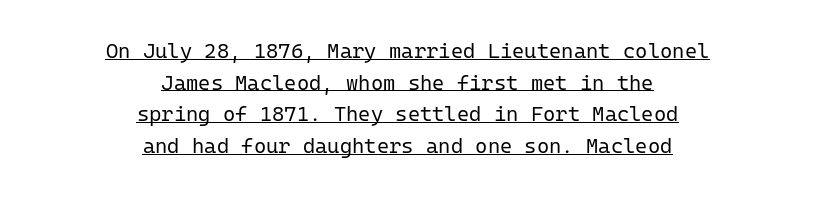
Vertical strokes here are truly vertical. The rendering keeps characters at their native spacing. The strokes are not fattened; the text isn't bold. Underlining? Definitely there. A student would call this center alignment; a typographer would say set centered. Vertical spacing — default.
